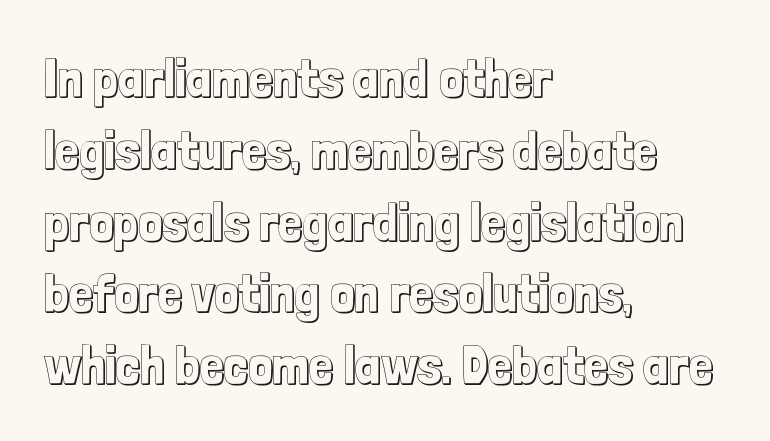
Q: Is the text italic (slanted)? A: No, it is upright.
Q: Is the text underlined? A: No.
Q: How is the paragraph aligned? A: Left-aligned.
Q: Is the spacing between letters normal or unusually wide? A: Normal.
Q: Is the spacing between lines tight, normal or loose? A: Normal.
Q: Width (condensed, normal, or wide)? A: Condensed.
Q: x-height? A: Medium.
Q: Monospaced? A: No.
